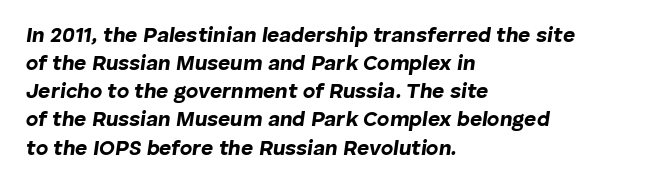
The image shows 21 px bold type, italic (leaning right); set left-aligned, normal line spacing (1.34x), normal letter spacing, not underlined.
